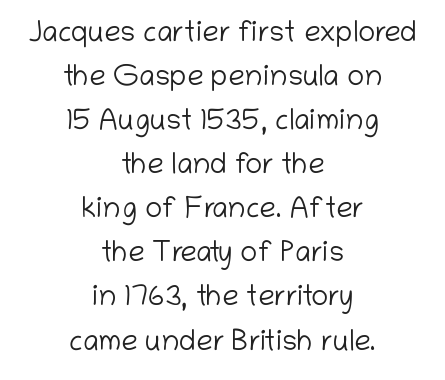
{"serif": "no", "italic": "no", "bold": "no", "weight": "light", "width": "normal", "stroke_contrast": "low", "x_height": "medium", "monospaced": "no", "underline": "no", "align": "center", "line_spacing": "normal", "line_spacing_ratio": 1.52, "letter_spacing": "normal", "letter_spacing_em": 0.0, "glyph_px": 29}
